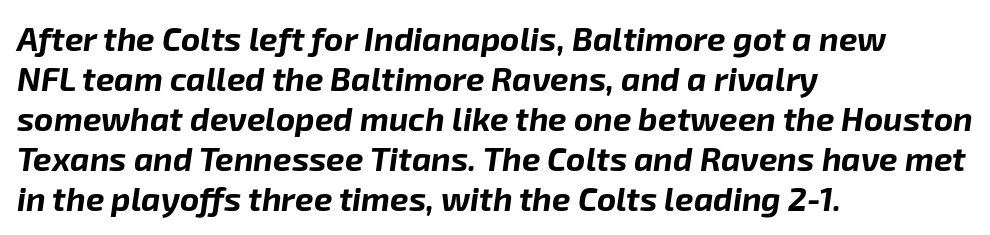
Q: Is the text bold? A: Yes.
Q: Is the text italic (slanted)? A: Yes, it leans right by about 8 degrees.
Q: Is the text underlined? A: No.
Q: How is the paragraph aligned? A: Left-aligned.
Q: Is the spacing between letters normal or unusually wide? A: Normal.
Q: Width (condensed, normal, or wide)? A: Normal.
Q: Stroke contrast? A: Low.
Q: x-height? A: Medium.
Q: Monospaced? A: No.
